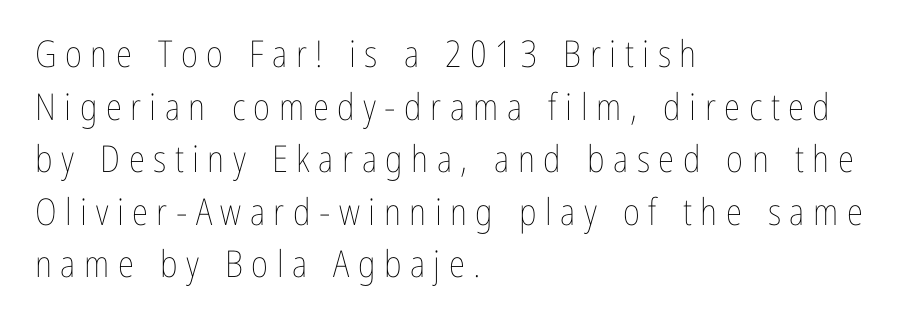
The image shows 37 px thin, condensed type, upright; set left-aligned, normal line spacing (1.42x), unusually wide letter spacing (+0.23 em), not underlined; low stroke contrast and a medium x-height.
